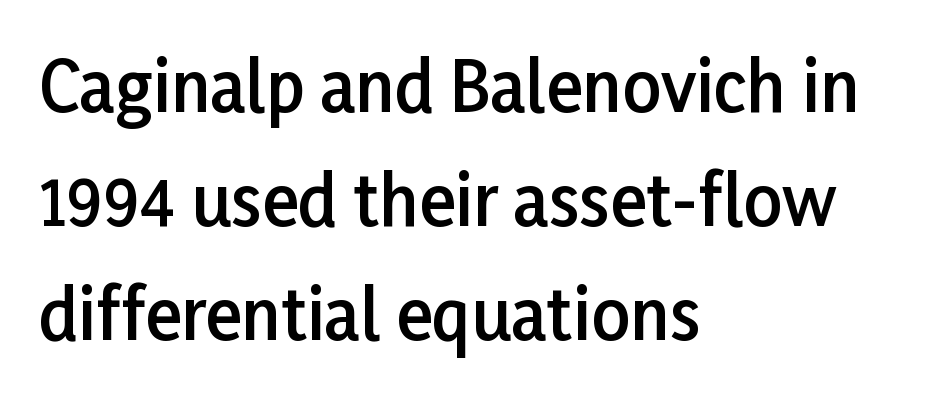
Is this a fixed-width face? No — the glyphs have proportional, varying widths. Its strokes are somewhat broadened, the hallmark of semibold type. Serifs: no, the terminals of the letterforms are clean. Is the block centered? No — it sits flush against the left margin.
